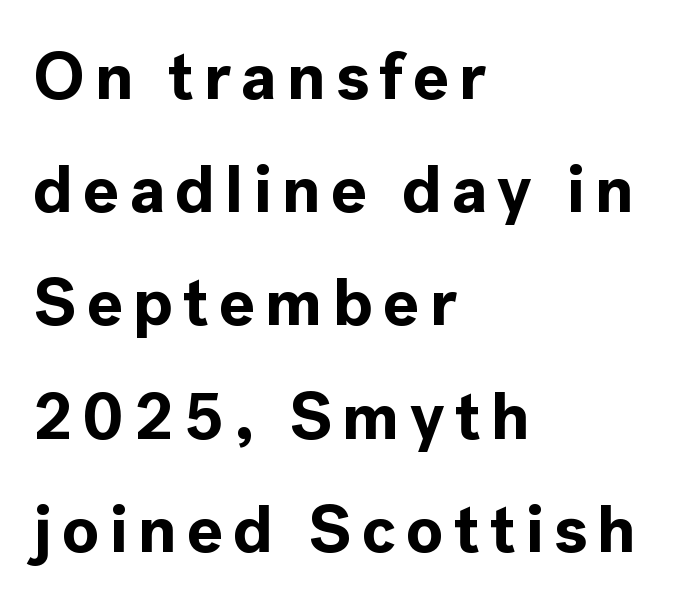
Honestly, there is no underline to notice here at all. Normally led — the rows are evenly, conventionally spaced. Is the block centered? No — it sits flush against the left margin. Every character sits straight up, as roman type does. This rendering employs a face without finishing strokes, i.e., a sans-serif.
